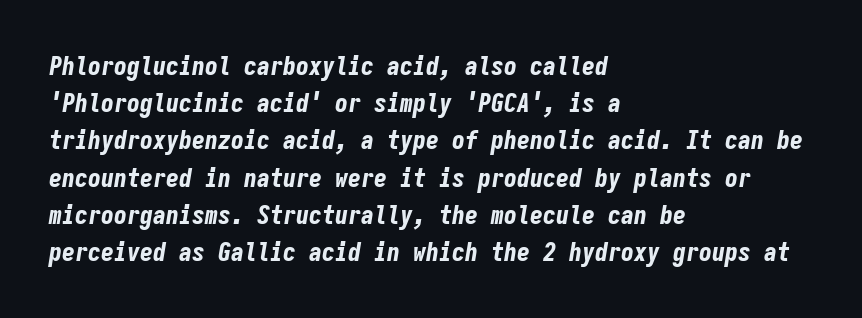
Q: Is the text bold? A: Yes.
Q: Is the text italic (slanted)? A: Yes, it leans right by about 9 degrees.
Q: Is the text underlined? A: No.
Q: How is the paragraph aligned? A: Left-aligned.
Q: Is the spacing between letters normal or unusually wide? A: Normal.
Q: Is the spacing between lines tight, normal or loose? A: Normal.
